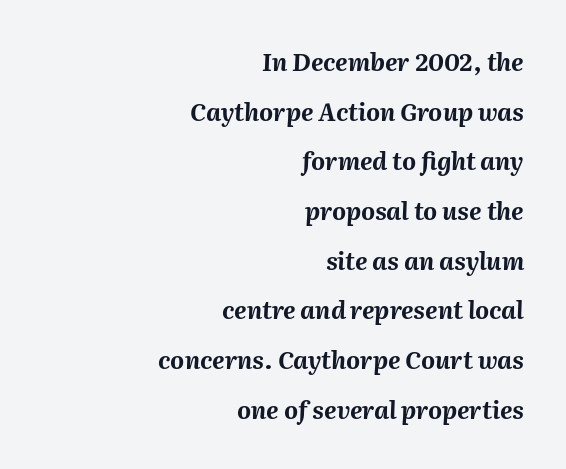
The image shows 24 px bold type, italic (leaning right); set right-aligned, loose line spacing (2.07x), normal letter spacing, not underlined.
